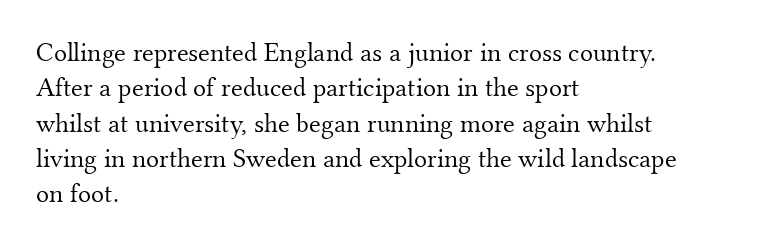
{"italic": "no", "bold": "no", "underline": "no", "align": "left", "line_spacing": "normal", "line_spacing_ratio": 1.31, "letter_spacing": "normal", "letter_spacing_em": 0.0, "glyph_px": 27}
